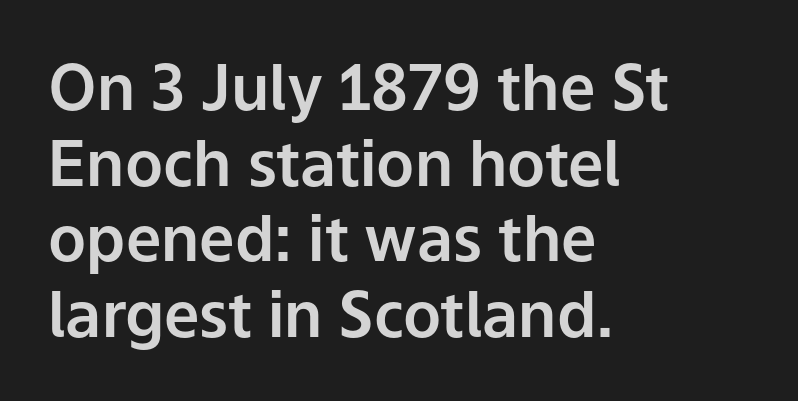
{"serif": "no", "italic": "no", "width": "normal", "stroke_contrast": "low", "x_height": "medium", "monospaced": "no", "underline": "no", "align": "left", "line_spacing_ratio": 1.2, "letter_spacing": "normal", "letter_spacing_em": 0.0, "glyph_px": 63}
